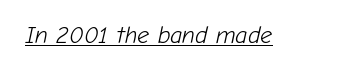
In terms of letterspacing, this is plain default setting. The strokes are not fattened; the text isn't bold. Underlined type. Slant detected: the letters are inclined.
